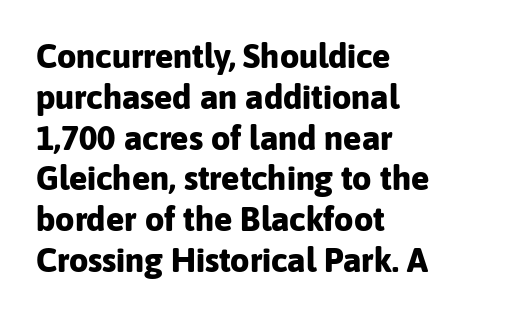
Q: Is the text bold? A: Yes.
Q: Is the text italic (slanted)? A: No, it is upright.
Q: Is the typeface a serif or a sans-serif typeface? A: Sans-serif.
Q: Is the text underlined? A: No.
Q: How is the paragraph aligned? A: Left-aligned.
Q: Is the spacing between letters normal or unusually wide? A: Normal.
Q: Width (condensed, normal, or wide)? A: Normal.
Q: Stroke contrast? A: Low.
Q: x-height? A: Medium.
Q: Monospaced? A: No.
